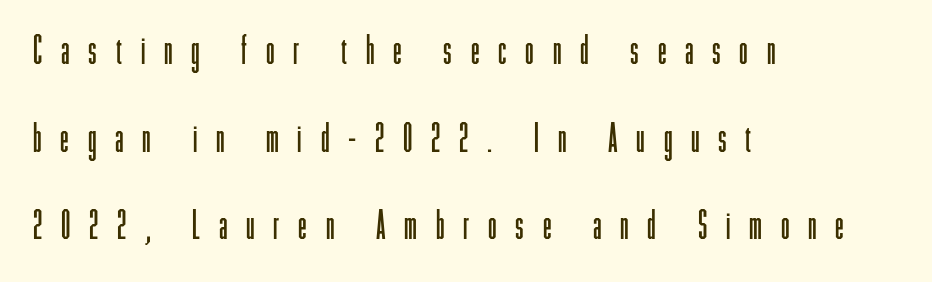
The font's upright variant was chosen for this text. Nothing sits at the stroke ends, so this counts as sans-serif. The lines are spread far apart with generous leading. Stem width sits at or under what a default text font uses. Is this a fixed-width face? No — the glyphs have proportional, varying widths. Characters follow at a spacing far wider than the type designer built in.
